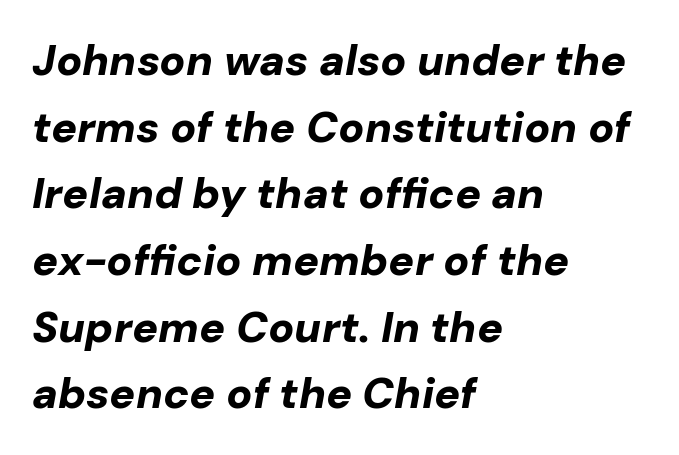
Q: Is the text bold? A: Yes.
Q: Is the text italic (slanted)? A: Yes, it leans right by about 10 degrees.
Q: Is the text underlined? A: No.
Q: How is the paragraph aligned? A: Left-aligned.
Q: Is the spacing between letters normal or unusually wide? A: Normal.
Q: Is the spacing between lines tight, normal or loose? A: Normal.
Q: Width (condensed, normal, or wide)? A: Normal.
Q: Stroke contrast? A: Low.
Q: x-height? A: Medium.
Q: Monospaced? A: No.
